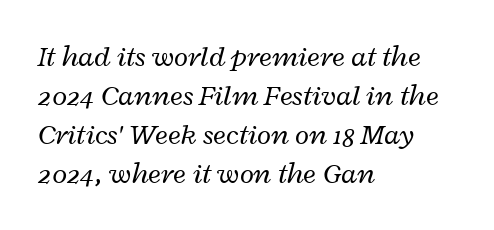
On a weight scale, this lands at 450 or below. A typesetter would call this proportional, since set widths differ per character. All the whitespace from short lines collects on the right. Tall strokes in this sample are angled rather than plumb.
